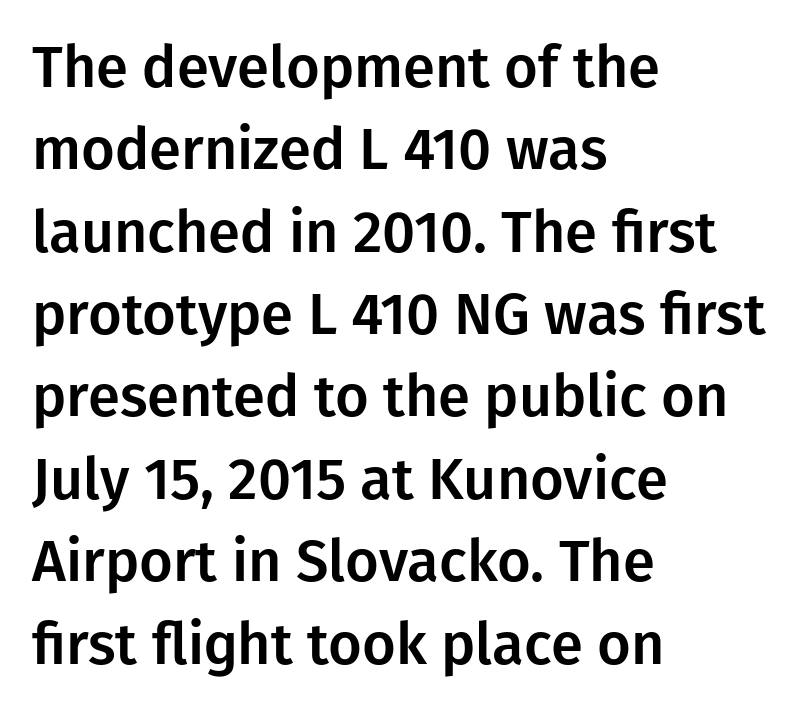
The typeface chosen for these lines omits serifs. You could not count columns in this text — the font is proportionally spaced. Lines of text with bare space underneath. The horizontal fit of the characters is conventional and even. Ascenders rise straight up at ninety degrees. Regular leading.
